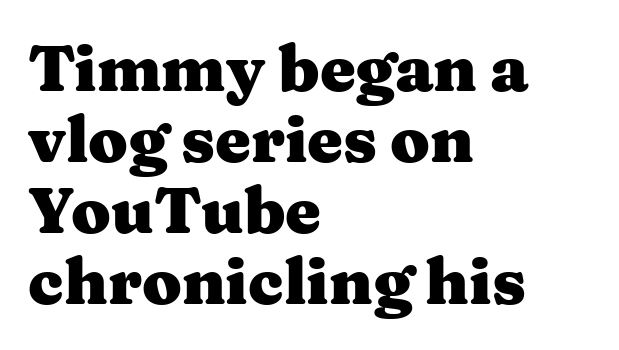
Q: Is the text bold? A: Yes.
Q: Is the text italic (slanted)? A: No, it is upright.
Q: Is the typeface a serif or a sans-serif typeface? A: Serif.
Q: Is the text underlined? A: No.
Q: How is the paragraph aligned? A: Left-aligned.
Q: Is the spacing between letters normal or unusually wide? A: Normal.
Q: Is the spacing between lines tight, normal or loose? A: Tight.
Q: Width (condensed, normal, or wide)? A: Wide.
Q: Stroke contrast? A: Medium.
Q: x-height? A: Medium.
Q: Monospaced? A: No.
